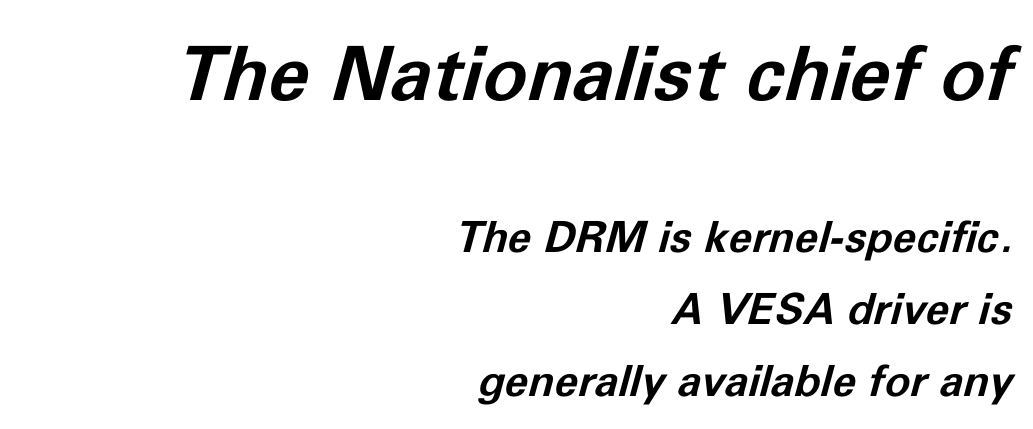
{"italic": "yes", "lean": "right", "slant_degrees": 11, "bold": "yes", "weight": "bold", "width": "normal", "stroke_contrast": "low", "x_height": "medium", "monospaced": "no", "underline": "no", "align": "right", "line_spacing": "normal", "line_spacing_ratio": 1.68, "letter_spacing": "normal", "letter_spacing_em": 0.0, "larger_block": "first", "size_ratio": 1.74, "glyph_px": 75}
